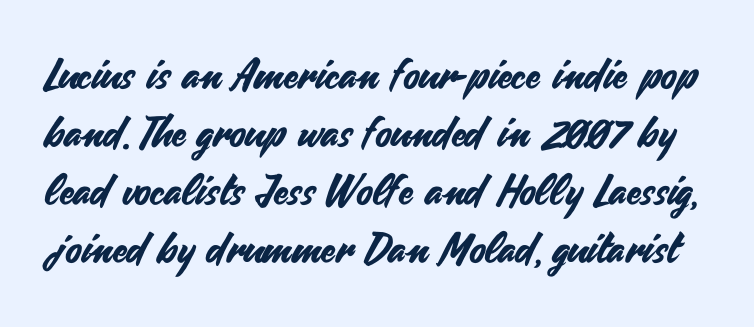
The image shows 42 px sans-serif type; set normal line spacing (1.38x), normal letter spacing, not underlined; medium stroke contrast and a small x-height.
